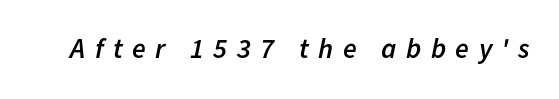
Q: Is the text bold? A: Semi-bold.
Q: Is the text italic (slanted)? A: Yes, it leans right by about 11 degrees.
Q: Is the text underlined? A: No.
Q: Is the spacing between letters normal or unusually wide? A: Unusually wide.
Q: Width (condensed, normal, or wide)? A: Normal.
Q: Stroke contrast? A: Low.
Q: x-height? A: Medium.
Q: Monospaced? A: No.
